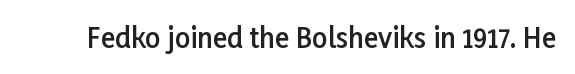
{"italic": "no", "bold": "semi", "underline": "no", "letter_spacing": "normal", "letter_spacing_em": 0.0, "glyph_px": 27}
